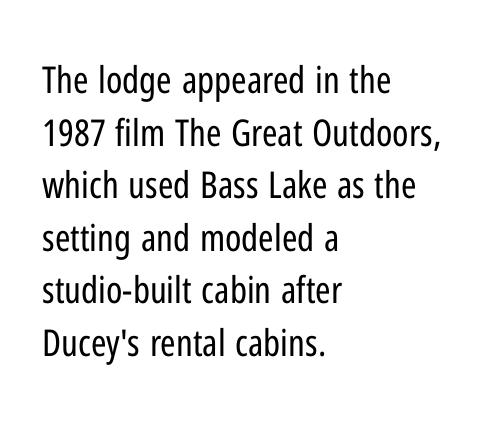
Q: Is the text bold? A: No.
Q: Is the text italic (slanted)? A: No, it is upright.
Q: Is the typeface a serif or a sans-serif typeface? A: Sans-serif.
Q: Is the text underlined? A: No.
Q: How is the paragraph aligned? A: Left-aligned.
Q: Is the spacing between letters normal or unusually wide? A: Normal.
Q: Is the spacing between lines tight, normal or loose? A: Normal.
Q: Width (condensed, normal, or wide)? A: Condensed.
Q: Stroke contrast? A: Low.
Q: x-height? A: Medium.
Q: Monospaced? A: No.
